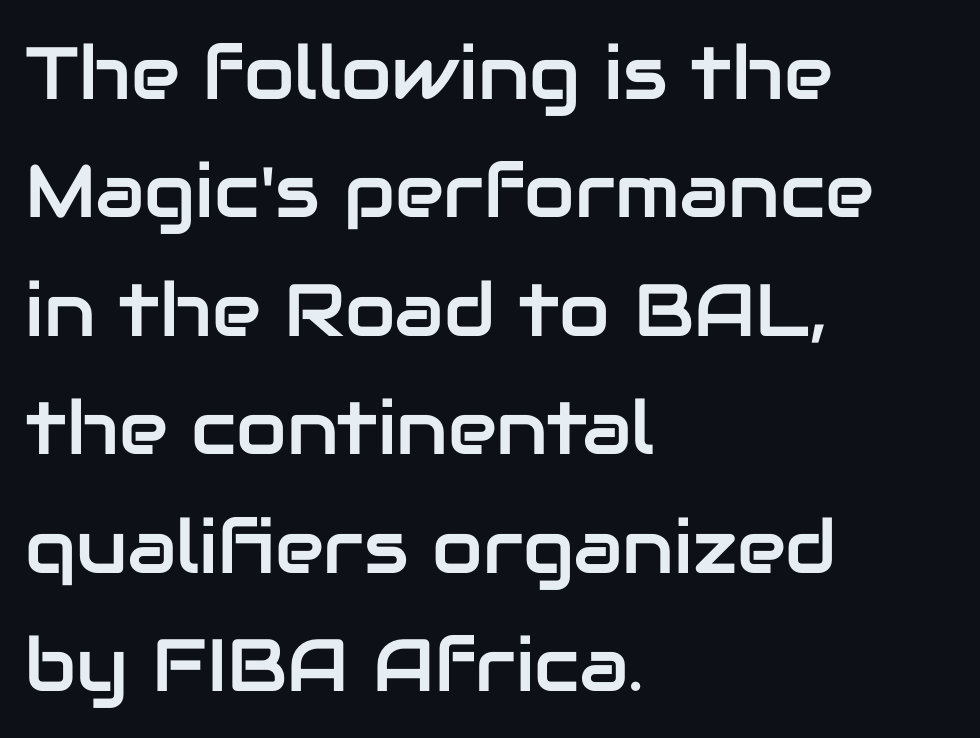
{"serif": "no", "italic": "no", "width": "normal", "stroke_contrast": "low", "x_height": "medium", "monospaced": "no", "underline": "no", "align": "left", "line_spacing": "normal", "line_spacing_ratio": 1.6, "letter_spacing": "normal", "letter_spacing_em": 0.0, "glyph_px": 74}
